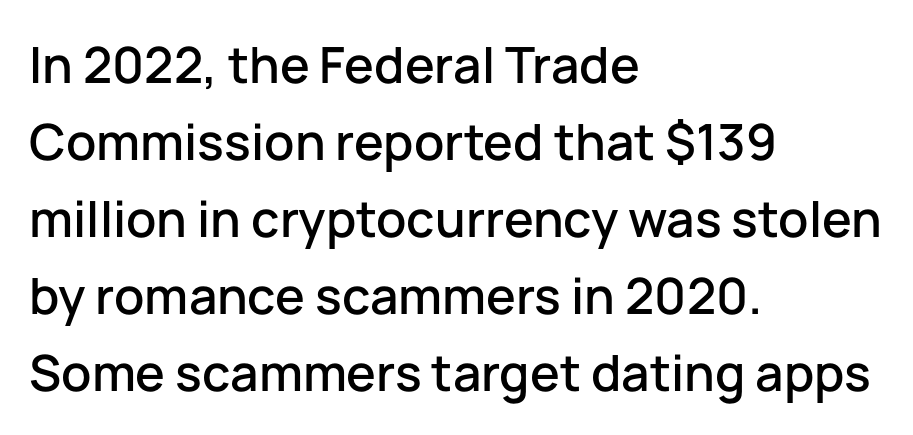
{"serif": "no", "italic": "no", "width": "normal", "stroke_contrast": "low", "x_height": "medium", "monospaced": "no", "underline": "no", "align": "left", "line_spacing": "normal", "line_spacing_ratio": 1.54, "letter_spacing": "normal", "letter_spacing_em": 0.0, "glyph_px": 50}
